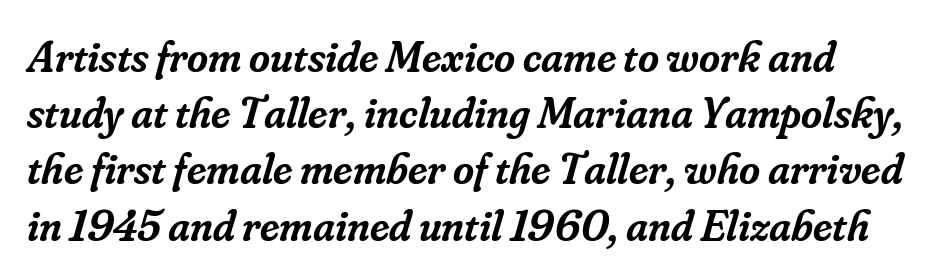
Nobody touched the tracking dial on this one. Does the type have serifs? Yes, each stem ends in a small foot. This rendering features lettering with no underline. Leading: standard. Every letter is mildly thick-stroked: semibold rather than bold.
